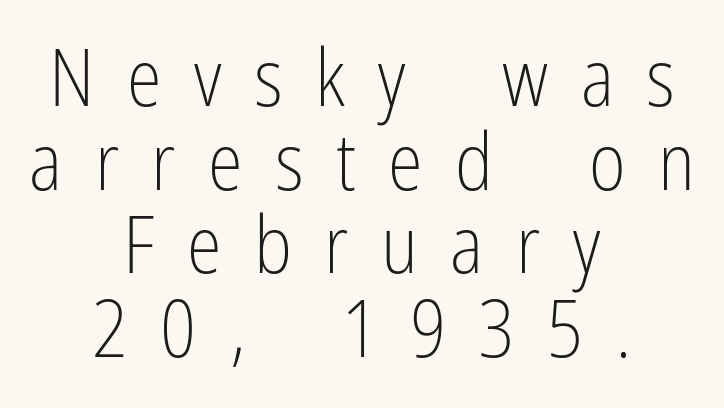
{"serif": "no", "italic": "no", "bold": "no", "weight": "light", "width": "condensed", "stroke_contrast": "low", "x_height": "medium", "monospaced": "no", "underline": "no", "align": "center", "line_spacing": "tight", "line_spacing_ratio": 1.06, "letter_spacing": "wide", "letter_spacing_em": 0.41, "glyph_px": 79}
